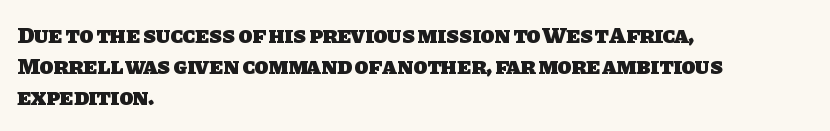
{"bold": "yes", "underline": "no", "align": "left", "line_spacing": "normal", "line_spacing_ratio": 1.35, "letter_spacing": "normal", "letter_spacing_em": 0.0, "glyph_px": 23}
